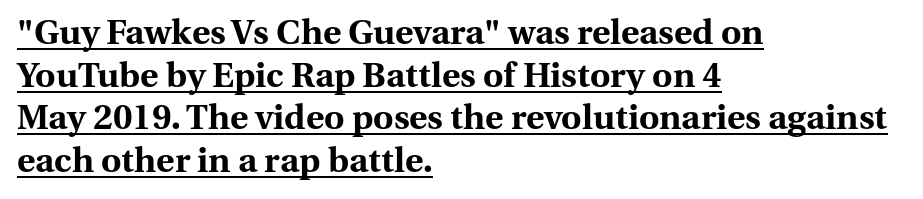
Caption: standard tracking, unaltered. These lines stack with their left ends in a neat column. The lettering stays uniformly vertical, giving the passage a roman look. Honestly, the underline is the first thing you notice here.
